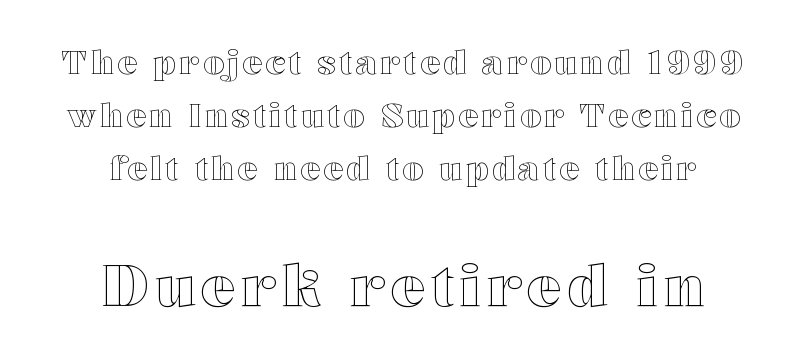
Size contrast runs from small at the top to large at the bottom. Italic? Not at all — the glyphs are vertical. These lines stack symmetrically, like a column narrowing and widening about its center. The specimen omits any rule beneath the text block's lines. You could not count columns in this text — the font is proportionally spaced. Successive baselines arrive at the customary interval.
